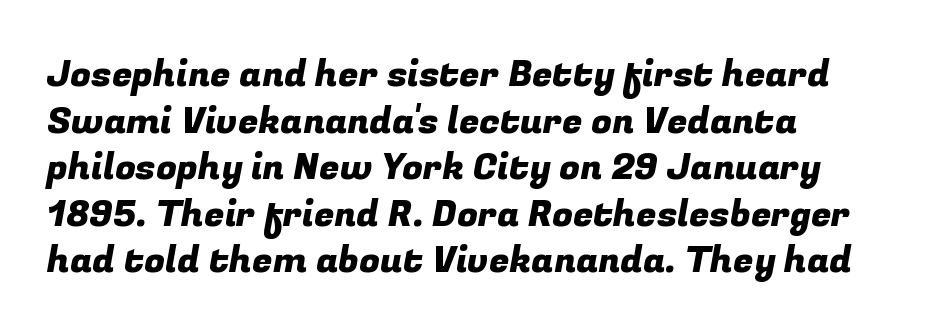
No word sits above an underline. You could not count columns in this text — the font is proportionally spaced. Line spacing here is normal. The gaps between neighbouring characters are ordinary and unremarkable. Alignment: flush left. The text was rendered using a sans face with plain stroke endings.
